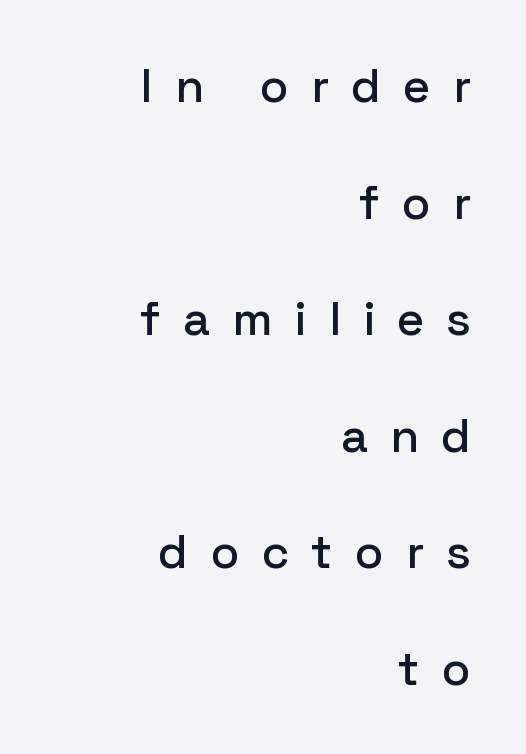
Q: Is the text italic (slanted)? A: No, it is upright.
Q: Is the typeface a serif or a sans-serif typeface? A: Sans-serif.
Q: Is the text underlined? A: No.
Q: How is the paragraph aligned? A: Right-aligned.
Q: Is the spacing between letters normal or unusually wide? A: Unusually wide.
Q: Is the spacing between lines tight, normal or loose? A: Loose.
Q: Width (condensed, normal, or wide)? A: Normal.
Q: Stroke contrast? A: Low.
Q: x-height? A: Medium.
Q: Monospaced? A: No.
